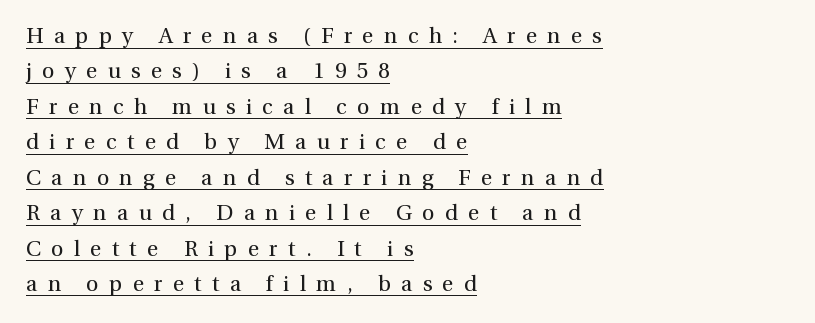
{"italic": "no", "bold": "no", "underline": "yes", "align": "left", "line_spacing": "normal", "line_spacing_ratio": 1.61, "letter_spacing": "wide", "letter_spacing_em": 0.46, "glyph_px": 22}
